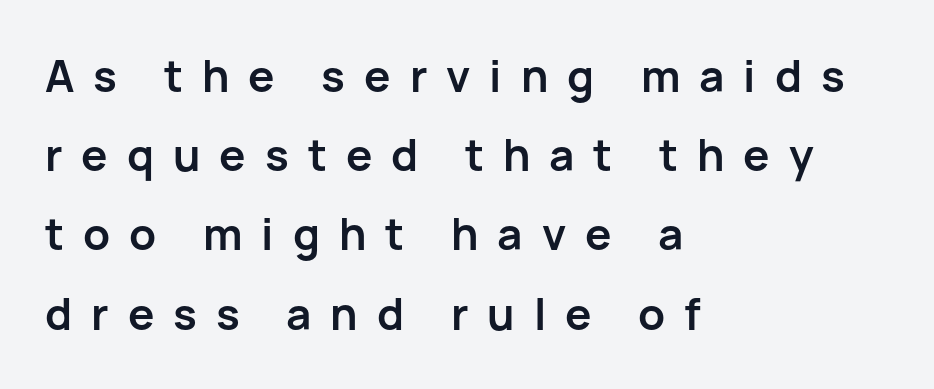
The image shows 44 px semibold sans-serif type, upright; set left-aligned, line spacing 1.8x, unusually wide letter spacing (+0.43 em), not underlined; low stroke contrast and a medium x-height.
